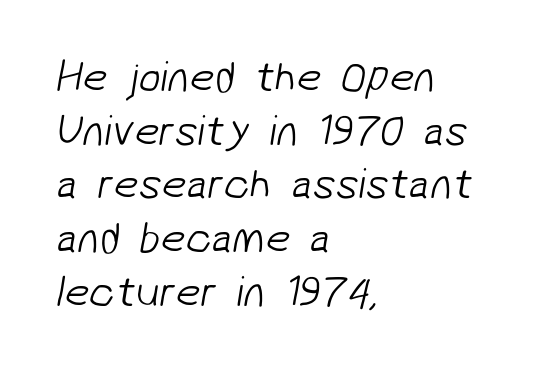
On a weight scale, this lands at 450 or below. The letters advance in unequal steps, a hallmark of proportional type. The face used here is rendered with its standard letterfit. Quick note: underline off. Serifs: no, the terminals of the letterforms are clean. In CSS terms this would be text-align: left.
